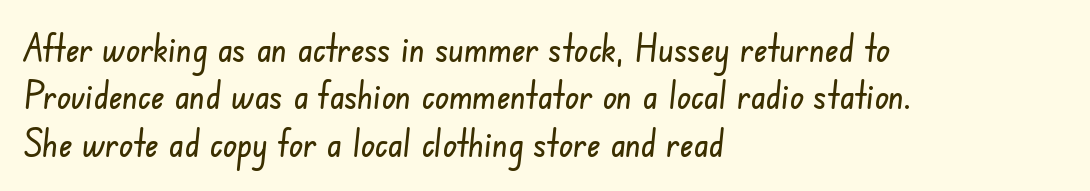
Q: Is the typeface a serif or a sans-serif typeface? A: Sans-serif.
Q: Is the text underlined? A: No.
Q: How is the paragraph aligned? A: Left-aligned.
Q: Is the spacing between letters normal or unusually wide? A: Normal.
Q: Is the spacing between lines tight, normal or loose? A: Normal.
Q: Width (condensed, normal, or wide)? A: Condensed.
Q: Stroke contrast? A: Low.
Q: x-height? A: Small.
Q: Monospaced? A: No.
